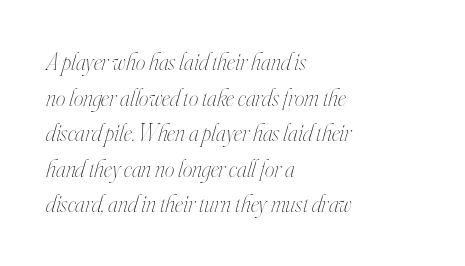
Q: Is the text bold? A: No.
Q: Is the text italic (slanted)? A: Yes, it leans right by about 16 degrees.
Q: Is the text underlined? A: No.
Q: How is the paragraph aligned? A: Left-aligned.
Q: Is the spacing between letters normal or unusually wide? A: Normal.
Q: Is the spacing between lines tight, normal or loose? A: Normal.
